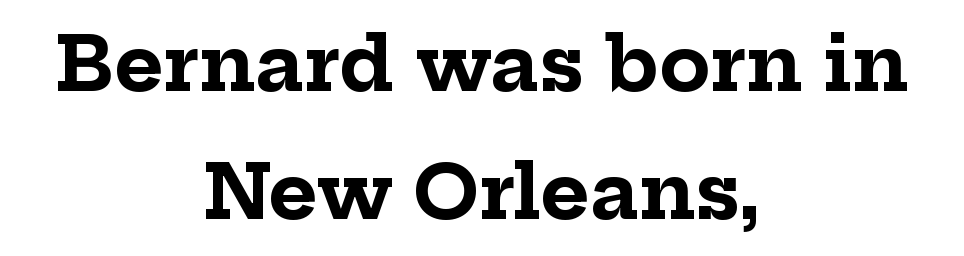
Q: Is the text bold? A: Yes.
Q: Is the text italic (slanted)? A: No, it is upright.
Q: Is the typeface a serif or a sans-serif typeface? A: Serif.
Q: Is the text underlined? A: No.
Q: How is the paragraph aligned? A: Centered.
Q: Is the spacing between letters normal or unusually wide? A: Normal.
Q: Width (condensed, normal, or wide)? A: Normal.
Q: Stroke contrast? A: Low.
Q: x-height? A: Medium.
Q: Monospaced? A: No.
